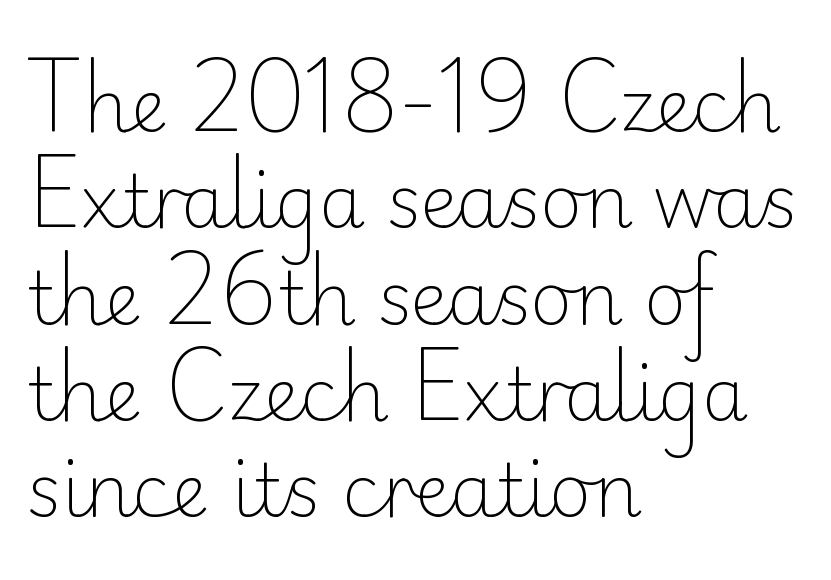
The image shows 73 px light sans-serif type, upright; set left-aligned, normal line spacing (1.32x), normal letter spacing, not underlined; low stroke contrast and a small x-height.
